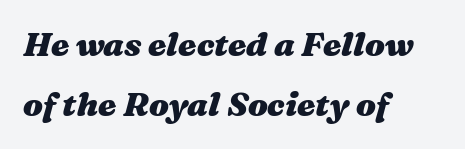
{"italic": "yes", "lean": "right", "slant_degrees": 16, "bold": "yes", "weight": "heavy", "width": "wide", "stroke_contrast": "medium", "x_height": "medium", "monospaced": "no", "underline": "no", "align": "left", "line_spacing_ratio": 1.82, "letter_spacing": "normal", "letter_spacing_em": 0.0, "glyph_px": 33}
